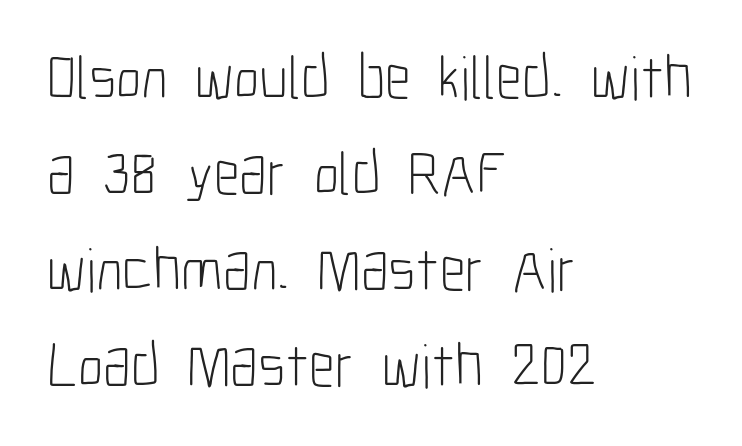
Stroke terminals: plain, sans-serif. Students, note that the glyphs here touch the page at normal intervals. The gap between lines stays unmarked. The letters advance in unequal steps, a hallmark of proportional type. Alignment: flush left. Is this a heavy cut? Hardly; it is regular or lighter.
